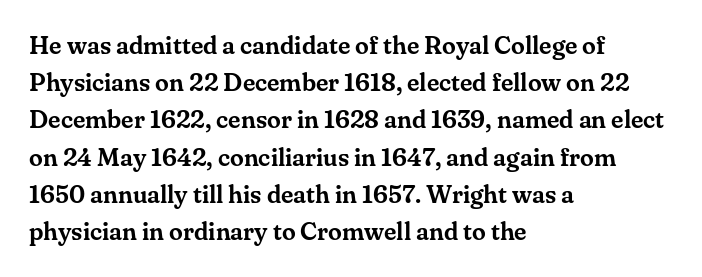
The image shows 25 px text type, upright; set left-aligned, normal line spacing (1.49x), normal letter spacing, not underlined.
